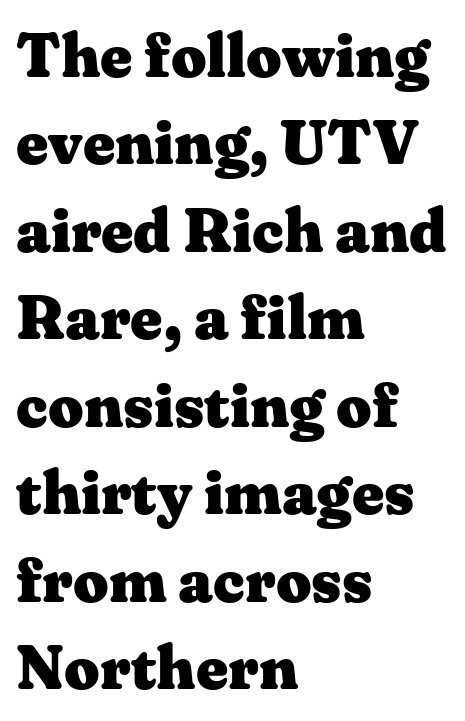
The image shows 62 px heavy, wide serif type, upright; set left-aligned, normal line spacing (1.41x), normal letter spacing, not underlined; medium stroke contrast and a medium x-height.
